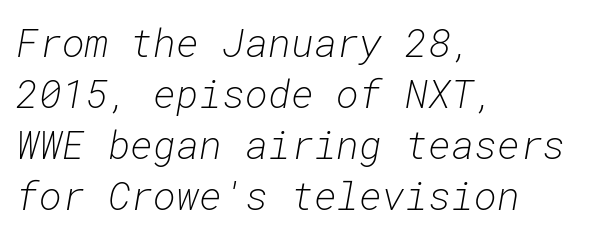
Q: Is the text bold? A: No.
Q: Is the text italic (slanted)? A: Yes, it leans right by about 10 degrees.
Q: Is the text underlined? A: No.
Q: How is the paragraph aligned? A: Left-aligned.
Q: Is the spacing between letters normal or unusually wide? A: Normal.
Q: Is the spacing between lines tight, normal or loose? A: Normal.
Q: Width (condensed, normal, or wide)? A: Normal.
Q: Stroke contrast? A: Low.
Q: x-height? A: Medium.
Q: Monospaced? A: Yes.
